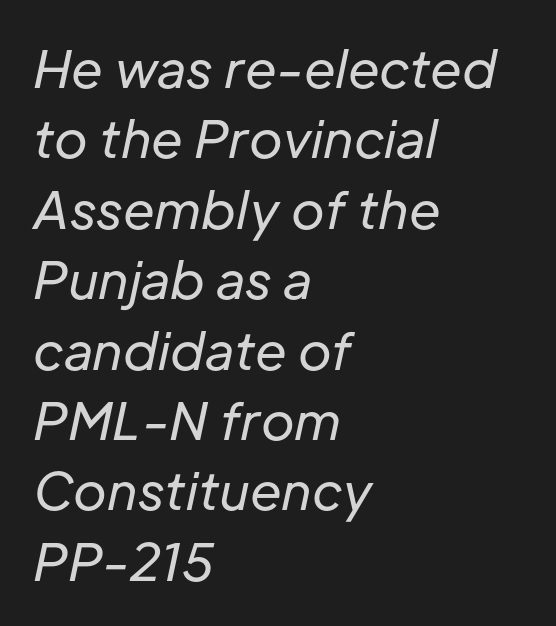
Proportional: the letters do not fall into vertical columns. Weight: in the light-to-regular range. Each line starts at the same left margin while the right side varies. Is there much room between lines? A standard amount, neither cramped nor airy.
